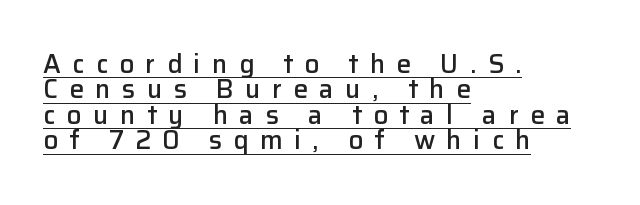
This sample uses expanded letter spacing, leaving extra air between glyphs. If you measured baseline to baseline, you'd find a short distance. The lines in this sample share a left origin and differ only in where they stop. Honestly, the underline is the first thing you notice here. The lettering stays uniformly vertical, giving the passage a roman look.
